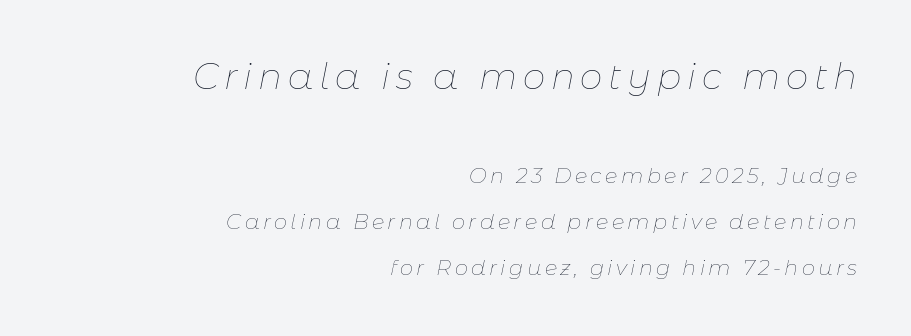
The image shows 36 px thin type, italic (leaning right); set right-aligned, loose line spacing (2.2x), not underlined; the first (top) block is 1.71x larger; low stroke contrast and a medium x-height.
